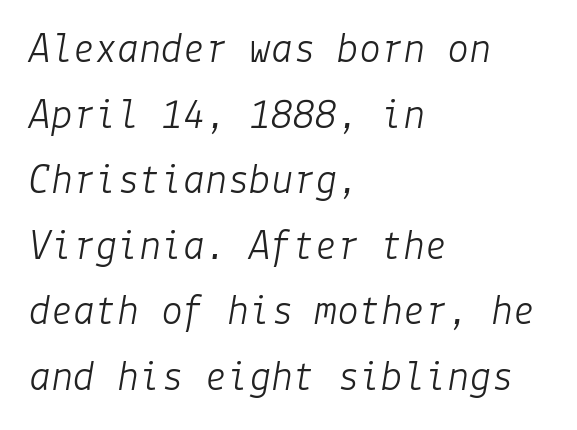
Yep, that's italic — everything's leaning. Default kerning and tracking; the words read as compact shapes. The paragraph shown leans on its left margin. The block of text has a typical density, with ordinary space between rows. Check under the words: just untouched page.
